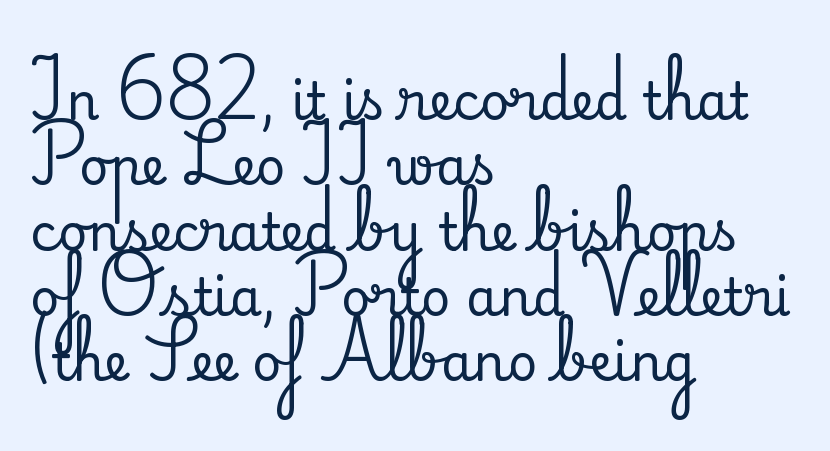
The image shows 51 px serif type, upright; set left-aligned, normal line spacing (1.28x), normal letter spacing, not underlined; medium stroke contrast and a small x-height.
